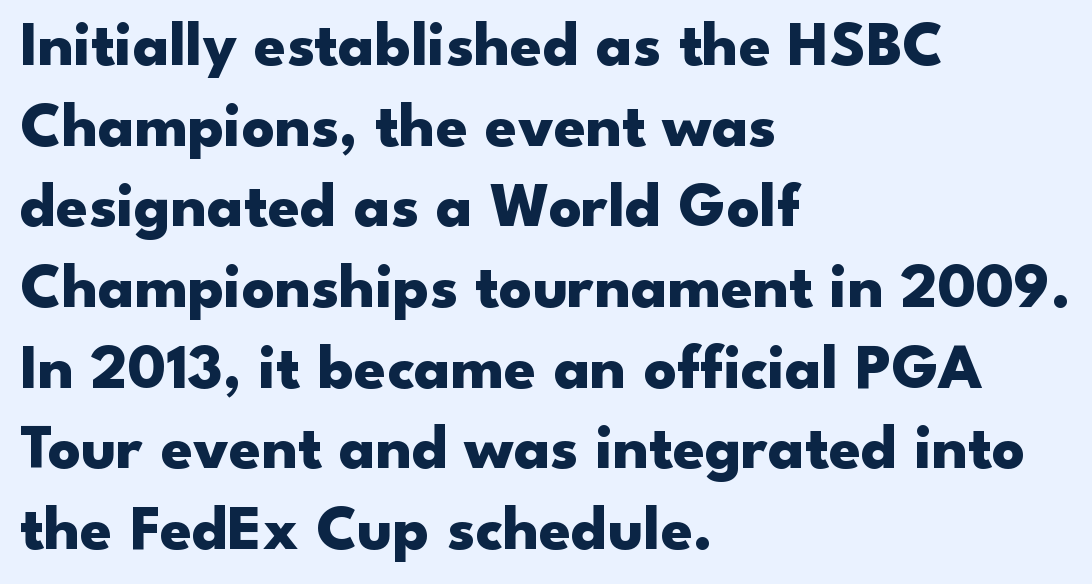
The image shows 64 px heavy, wide sans-serif type, upright; set left-aligned, normal line spacing (1.26x), normal letter spacing, not underlined; low stroke contrast and a small x-height.
